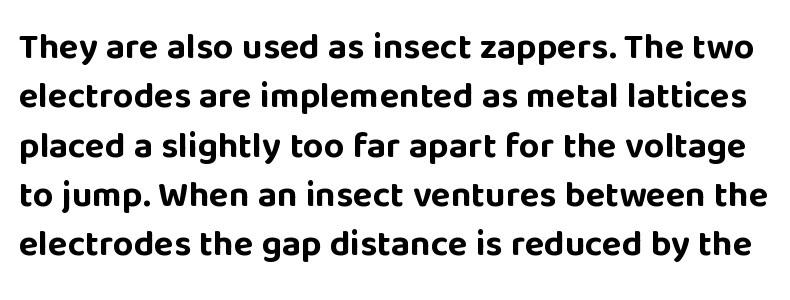
{"serif": "no", "italic": "no", "bold": "yes", "weight": "bold", "width": "normal", "stroke_contrast": "low", "x_height": "large", "monospaced": "no", "underline": "no", "line_spacing": "normal", "line_spacing_ratio": 1.37, "letter_spacing": "normal", "letter_spacing_em": 0.0, "glyph_px": 36}
